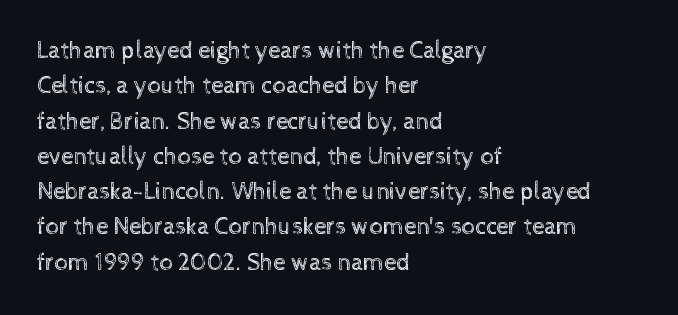
{"italic": "no", "bold": "no", "underline": "no", "align": "left", "line_spacing": "normal", "line_spacing_ratio": 1.47, "letter_spacing": "normal", "letter_spacing_em": 0.0, "glyph_px": 24}
